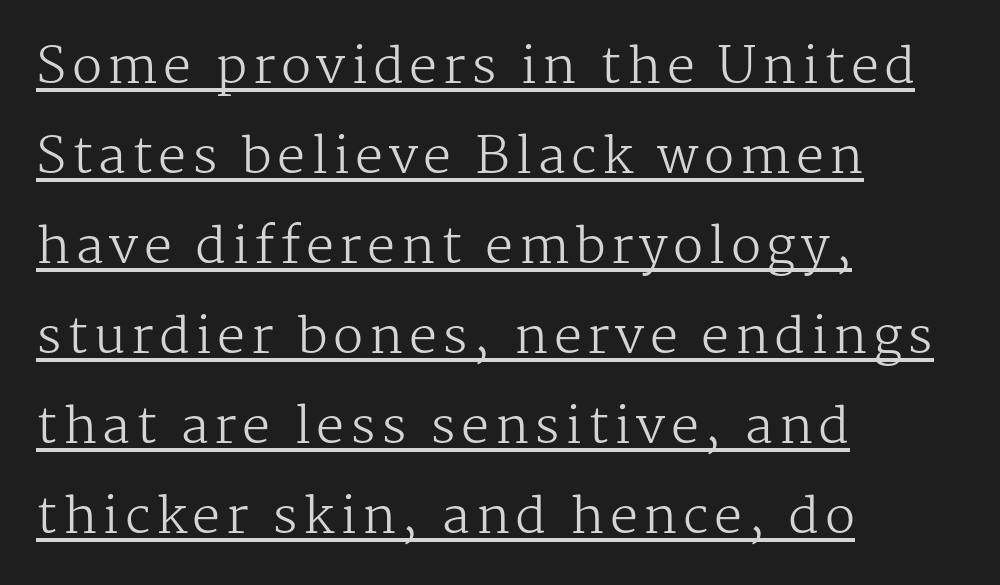
{"serif": "yes", "italic": "no", "bold": "no", "weight": "regular", "width": "normal", "stroke_contrast": "medium", "x_height": "medium", "monospaced": "no", "underline": "yes", "align": "left", "line_spacing_ratio": 1.8, "glyph_px": 50}
